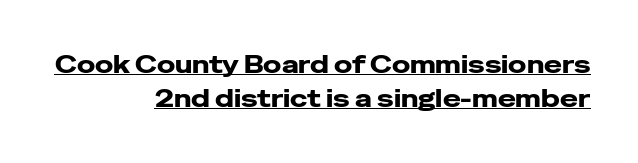
Q: Is the text italic (slanted)? A: No, it is upright.
Q: Is the text underlined? A: Yes.
Q: How is the paragraph aligned? A: Right-aligned.
Q: Is the spacing between letters normal or unusually wide? A: Normal.
Q: Is the spacing between lines tight, normal or loose? A: Normal.
